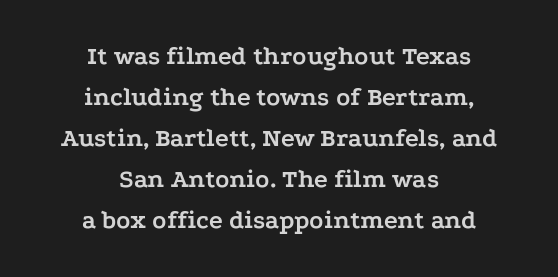
{"italic": "no", "bold": "yes", "underline": "no", "align": "center", "line_spacing": "normal", "line_spacing_ratio": 1.58, "letter_spacing": "normal", "letter_spacing_em": 0.0, "glyph_px": 26}
